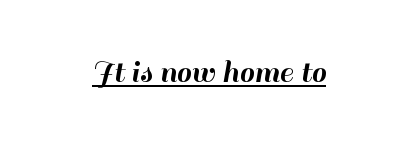
The image shows 34 px sans-serif type; set centered, normal letter spacing, underlined; high stroke contrast and a small x-height.
